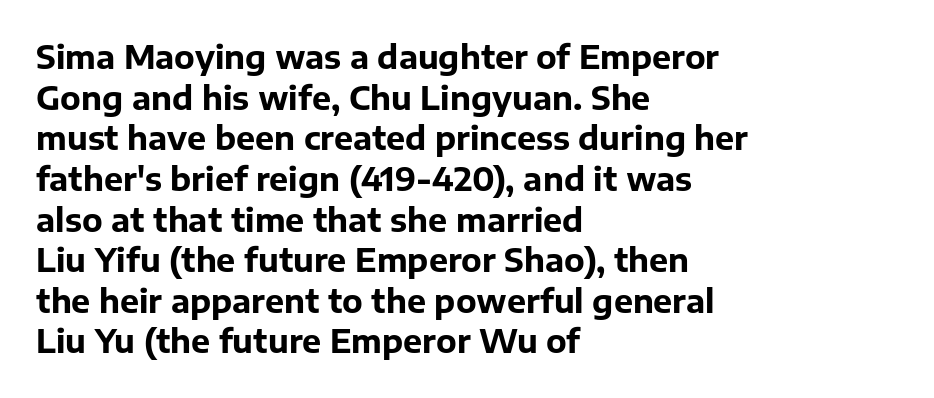
Q: Is the text bold? A: Yes.
Q: Is the text italic (slanted)? A: No, it is upright.
Q: Is the typeface a serif or a sans-serif typeface? A: Sans-serif.
Q: Is the text underlined? A: No.
Q: How is the paragraph aligned? A: Left-aligned.
Q: Is the spacing between letters normal or unusually wide? A: Normal.
Q: Is the spacing between lines tight, normal or loose? A: Normal.
Q: Width (condensed, normal, or wide)? A: Normal.
Q: Stroke contrast? A: Low.
Q: x-height? A: Medium.
Q: Monospaced? A: No.
